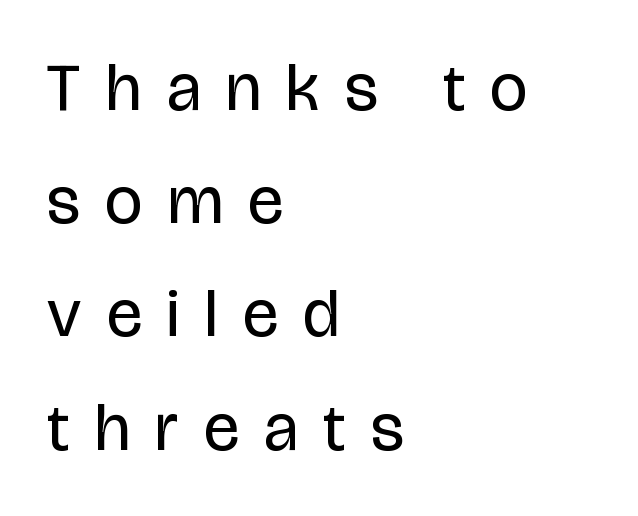
Check where the strokes stop: nothing finishes them off — pure sans. Weight: regular or lighter. Lines of text with bare space underneath. Tracking value appears strongly positive — letters spread wide.
